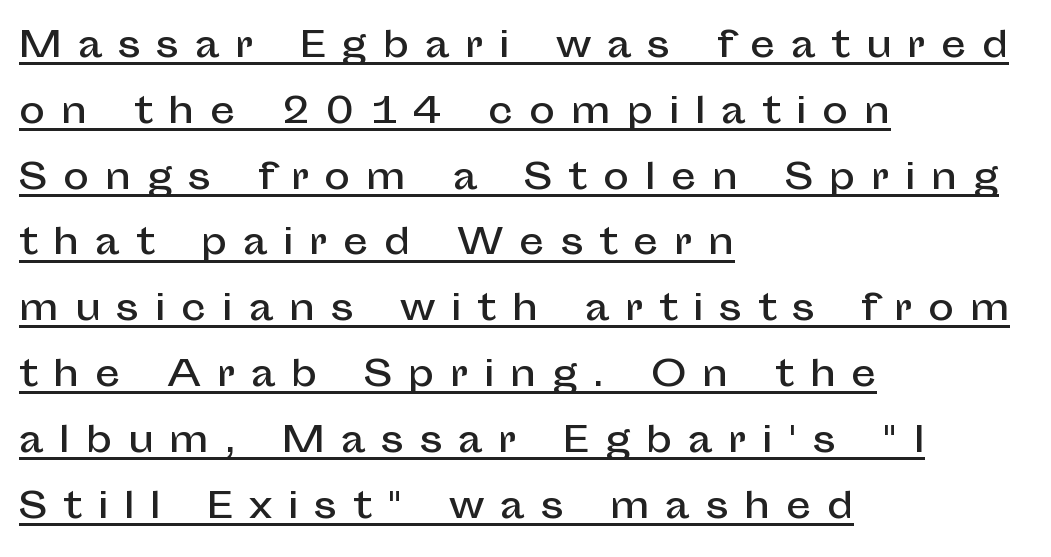
{"serif": "no", "italic": "no", "width": "normal", "stroke_contrast": "low", "x_height": "medium", "monospaced": "no", "underline": "yes", "align": "left", "line_spacing_ratio": 1.88, "letter_spacing": "wide", "letter_spacing_em": 0.45, "glyph_px": 35}
